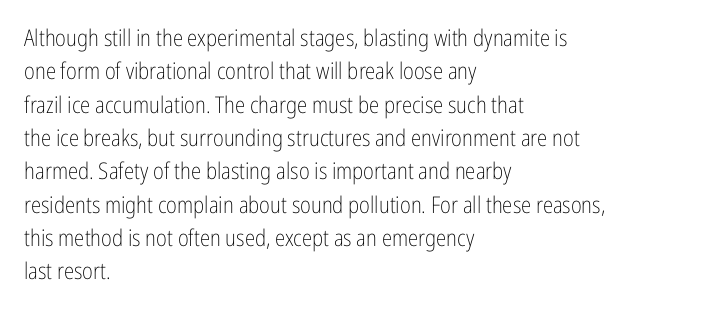
Q: Is the text bold? A: No.
Q: Is the text italic (slanted)? A: No, it is upright.
Q: Is the text underlined? A: No.
Q: How is the paragraph aligned? A: Left-aligned.
Q: Is the spacing between letters normal or unusually wide? A: Normal.
Q: Is the spacing between lines tight, normal or loose? A: Normal.
